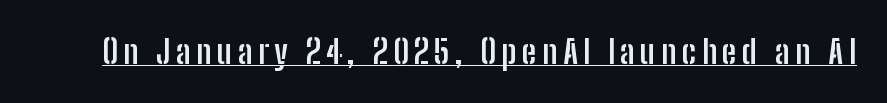
The image shows 33 px semibold, condensed sans-serif type, upright; set underlined; low stroke contrast and a medium x-height.
